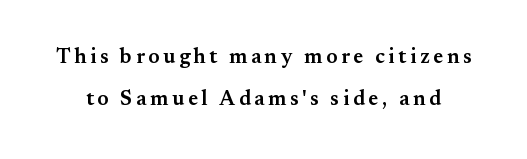
Notice the wide empty band between every row — that's loose leading. Typographic density is moderately raised because the face is semibold. Clear beneath every line of the passage. The type sits square on the baseline with zero lean.
